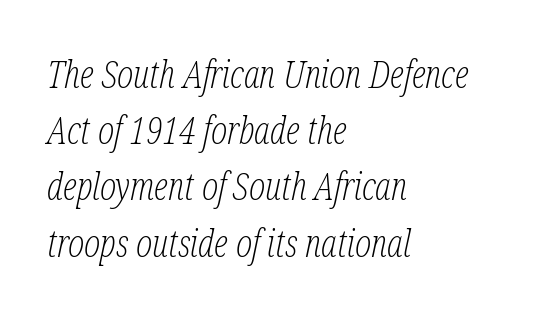
Note the varied advance widths — an 'i' is clearly narrower than an 'm'. Descenders are the only things crossing below the line. Letter spacing: default. Line beginnings align vertically; line endings do not. The passage shown is not bold in any degree.
